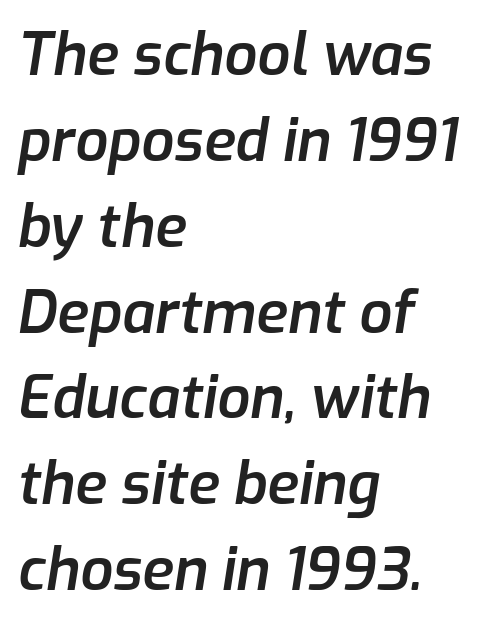
Q: Is the text bold? A: Semi-bold.
Q: Is the text italic (slanted)? A: Yes, it leans right by about 9 degrees.
Q: Is the text underlined? A: No.
Q: How is the paragraph aligned? A: Left-aligned.
Q: Is the spacing between letters normal or unusually wide? A: Normal.
Q: Is the spacing between lines tight, normal or loose? A: Normal.
Q: Width (condensed, normal, or wide)? A: Normal.
Q: Stroke contrast? A: Low.
Q: x-height? A: Medium.
Q: Monospaced? A: No.
